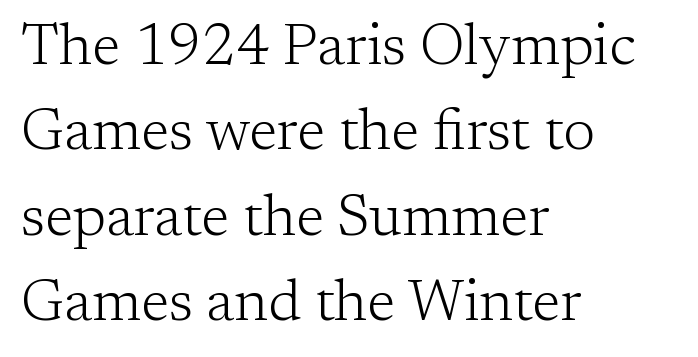
The image shows 58 px light serif type, upright; set left-aligned, normal line spacing (1.47x), normal letter spacing, not underlined; low stroke contrast and a medium x-height.
